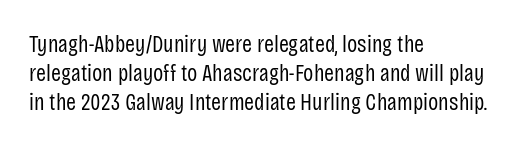
{"italic": "no", "bold": "no", "underline": "no", "align": "left", "line_spacing_ratio": 1.2, "letter_spacing": "normal", "letter_spacing_em": 0.0, "glyph_px": 24}
